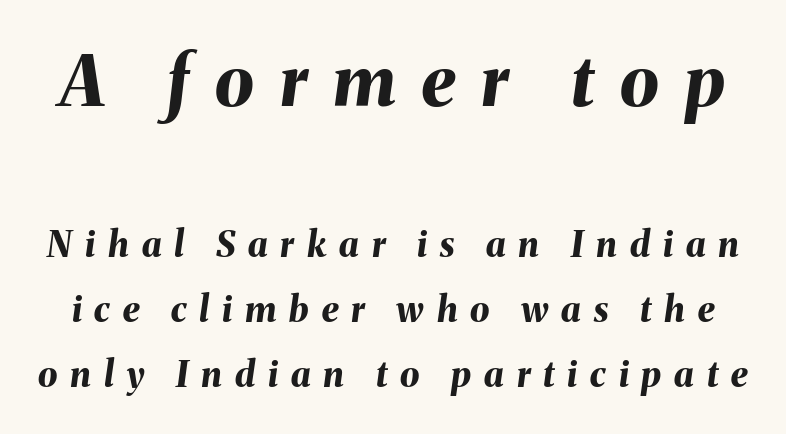
Q: Is the text bold? A: Yes.
Q: Is the text italic (slanted)? A: Yes, it leans right by about 8 degrees.
Q: Is the text underlined? A: No.
Q: Is the spacing between letters normal or unusually wide? A: Unusually wide.
Q: Which block of text is set in a larger size, the first (top) or the second (bottom)? A: The first (top) one.
Q: Width (condensed, normal, or wide)? A: Normal.
Q: Stroke contrast? A: Medium.
Q: x-height? A: Medium.
Q: Monospaced? A: No.
